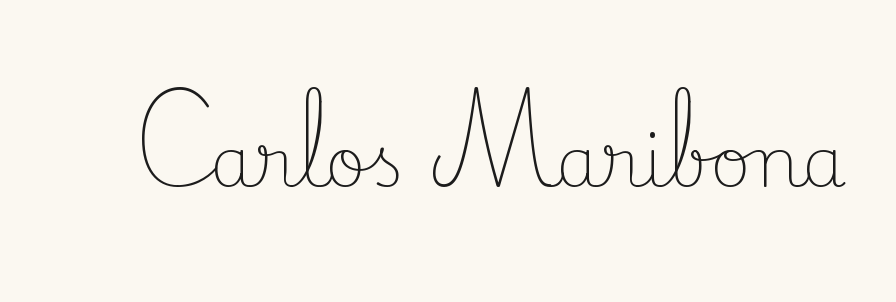
{"serif": "yes", "italic": "no", "bold": "no", "weight": "light", "width": "normal", "stroke_contrast": "low", "x_height": "small", "monospaced": "no", "underline": "no", "letter_spacing": "normal", "letter_spacing_em": 0.0, "glyph_px": 70}
